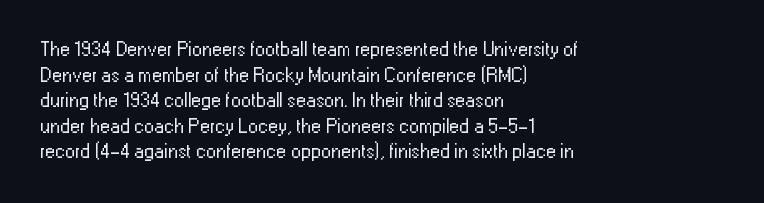
Q: Is the text bold? A: No.
Q: Is the text italic (slanted)? A: No, it is upright.
Q: Is the text underlined? A: No.
Q: How is the paragraph aligned? A: Left-aligned.
Q: Is the spacing between letters normal or unusually wide? A: Normal.
Q: Is the spacing between lines tight, normal or loose? A: Normal.
